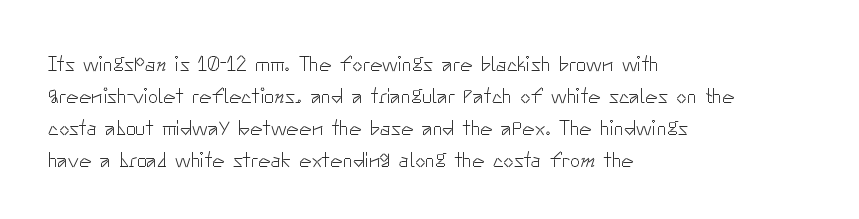
{"italic": "no", "bold": "no", "underline": "no", "align": "left", "line_spacing": "normal", "line_spacing_ratio": 1.53, "letter_spacing": "normal", "letter_spacing_em": 0.0, "glyph_px": 21}
